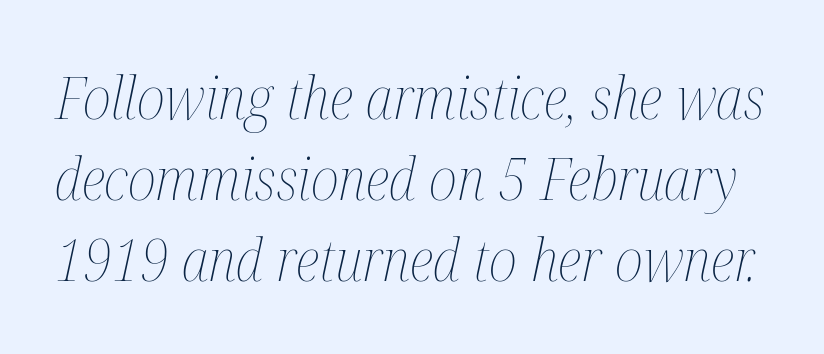
Q: Is the text bold? A: No.
Q: Is the text italic (slanted)? A: Yes, it leans right by about 12 degrees.
Q: Is the text underlined? A: No.
Q: Is the spacing between letters normal or unusually wide? A: Normal.
Q: Is the spacing between lines tight, normal or loose? A: Normal.
Q: Width (condensed, normal, or wide)? A: Condensed.
Q: Stroke contrast? A: Medium.
Q: x-height? A: Medium.
Q: Monospaced? A: No.
